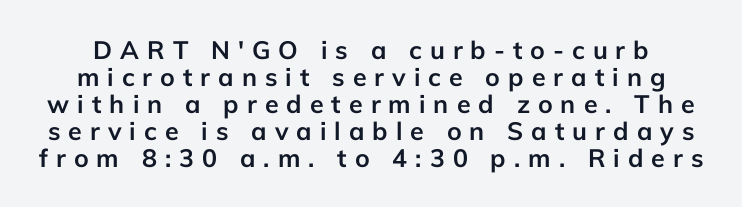
The image shows 25 px bold type, upright; set tight line spacing (1.08x), unusually wide letter spacing (+0.32 em), not underlined.
